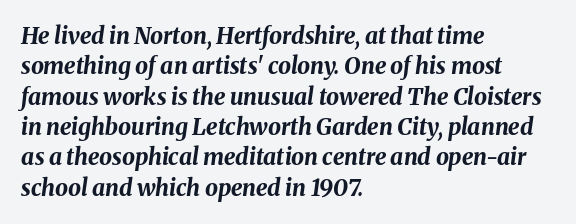
The image shows 23 px bold type, italic (leaning right); set left-aligned, normal line spacing (1.32x), normal letter spacing, not underlined.
